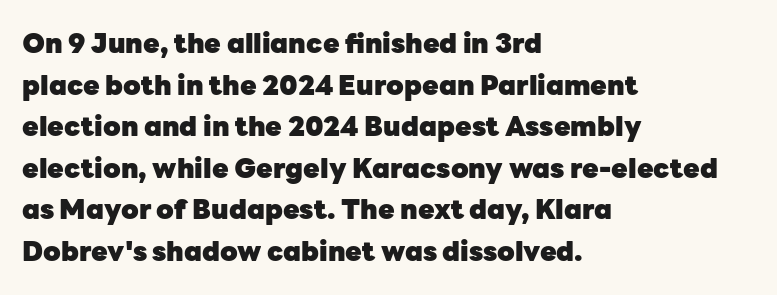
The image shows 27 px bold type, upright; set left-aligned, normal line spacing (1.54x), normal letter spacing, not underlined.
